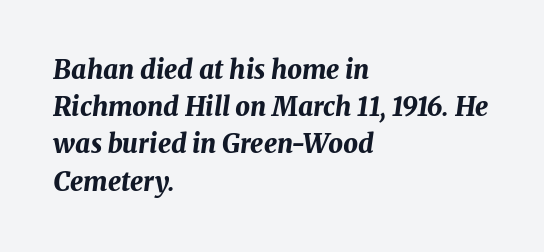
Typesetter's note: full bold, strokes at maximum text heaviness. Leftover space on each line is placed entirely after the last word. The gaps between neighbouring characters are ordinary and unremarkable. Summary of vertical rhythm: regular, with standard interline spacing. The rendering applies a slant to the glyphs.
